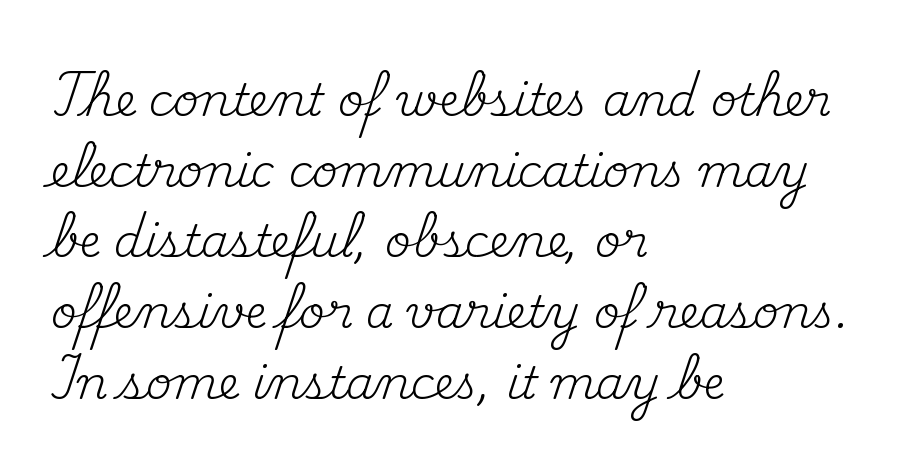
{"serif": "yes", "bold": "no", "weight": "regular", "width": "normal", "stroke_contrast": "medium", "x_height": "small", "monospaced": "no", "underline": "no", "align": "left", "line_spacing": "normal", "line_spacing_ratio": 1.57, "letter_spacing": "normal", "letter_spacing_em": 0.0, "glyph_px": 45}
